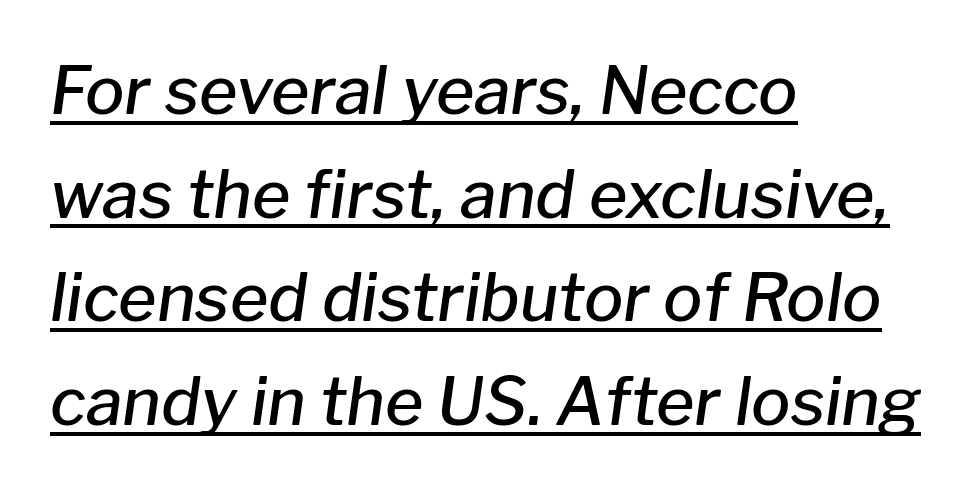
These lines carry some extra weight — a demibold, not a full bold. Each letter keeps its own natural width here, so spacing adapts to shape. The typesetter chose a ragged-right arrangement here. Whoever set this chose a conventional vertical rhythm. The gaps between neighbouring characters are ordinary and unremarkable. Like a heading marked for emphasis, these lines bear an underscore.
